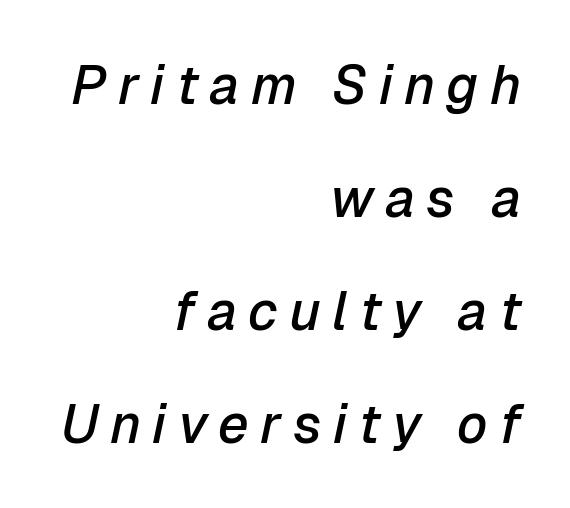
Successive baselines arrive slowly, with a big drop between each. You could not count columns in this text — the font is proportionally spaced. Where is the straight margin? On the right. Style check: oblique. Does the weight exceed regular? Yes, but only to semibold. Descenders hang freely into open space.
